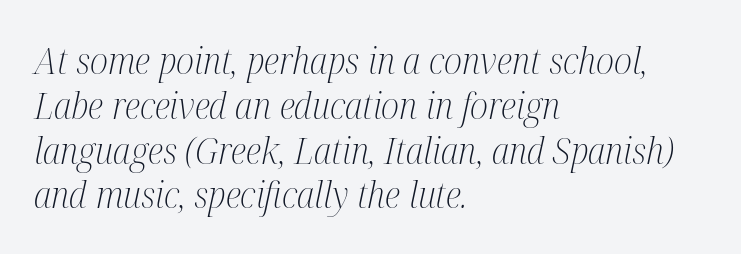
Stroke thickness stays within the range of a standard reading face or lighter. Look at the tracking — it's just the regular setting, nothing added. Tall strokes in this sample are angled rather than plumb. You could not count columns in this text — the font is proportionally spaced.
